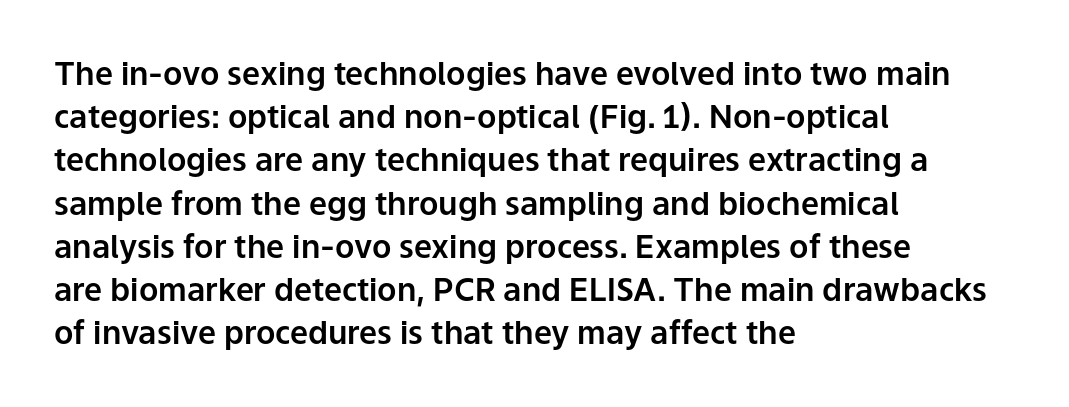
The image shows 32 px sans-serif type, upright; set left-aligned, normal line spacing (1.35x), normal letter spacing, not underlined; low stroke contrast and a medium x-height.
